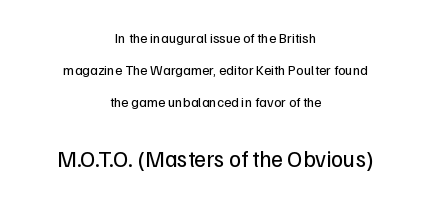
The image shows 23 px text type, upright; set centered, loose line spacing (2.3x), normal letter spacing, not underlined; the second (bottom) block is 1.64x larger.
